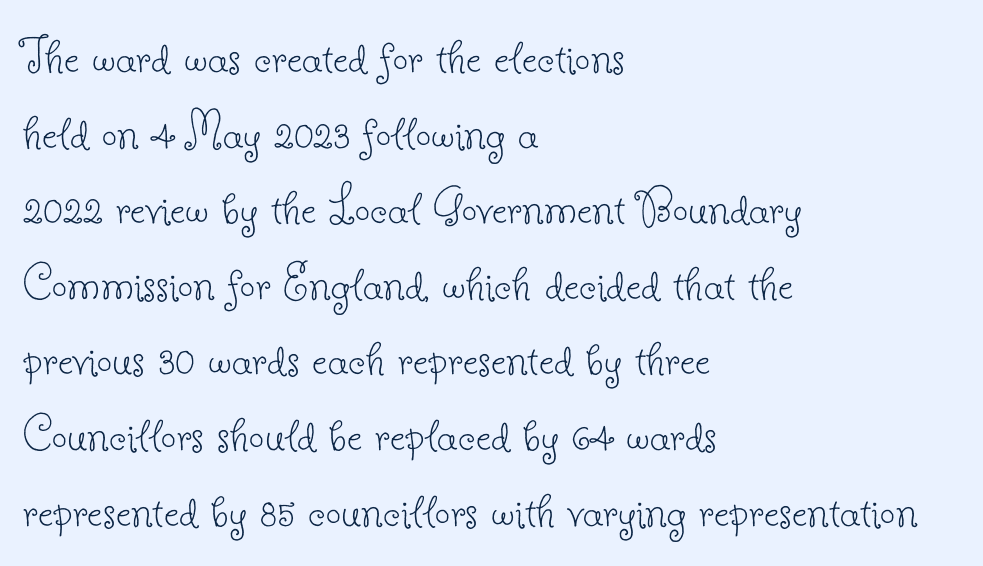
The image shows 54 px thin serif type, upright; set left-aligned, normal line spacing (1.4x), normal letter spacing, not underlined; low stroke contrast and a small x-height.
